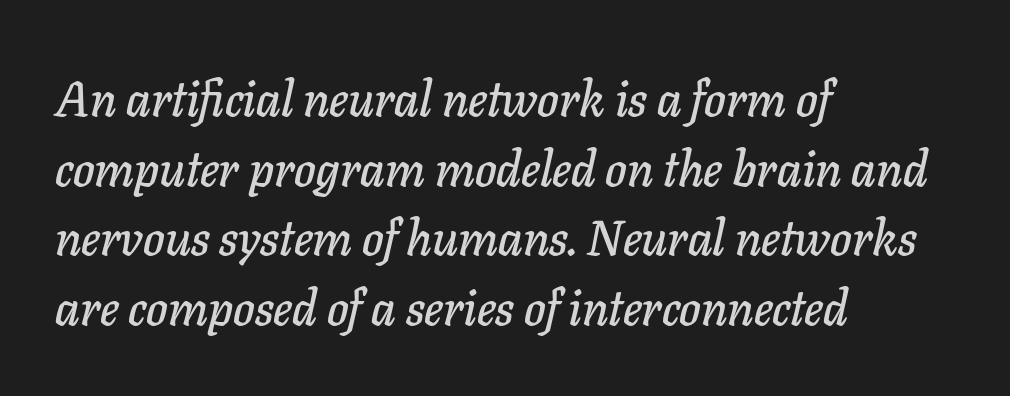
{"italic": "yes", "lean": "right", "slant_degrees": 11, "width": "normal", "stroke_contrast": "low", "x_height": "medium", "monospaced": "no", "underline": "no", "align": "left", "line_spacing": "normal", "line_spacing_ratio": 1.42, "letter_spacing": "normal", "letter_spacing_em": 0.0, "glyph_px": 49}
